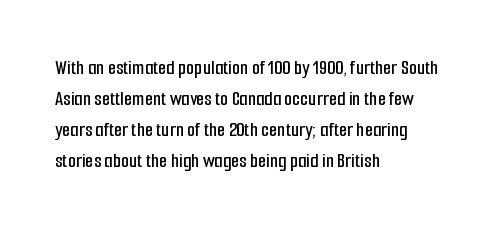
There is no visible air inserted between adjacent glyphs. Alignment: flush left. The words here are not underlined. The axis of the letterforms is exactly vertical. The designer left line spacing at the default.
